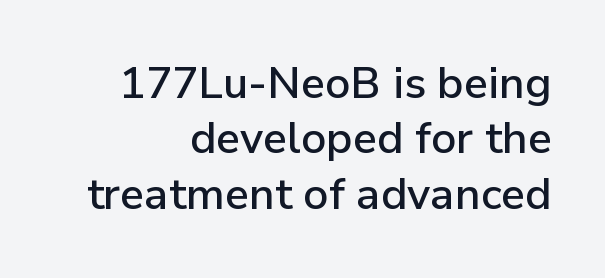
Q: Is the text italic (slanted)? A: No, it is upright.
Q: Is the typeface a serif or a sans-serif typeface? A: Sans-serif.
Q: Is the text underlined? A: No.
Q: How is the paragraph aligned? A: Right-aligned.
Q: Is the spacing between letters normal or unusually wide? A: Normal.
Q: Is the spacing between lines tight, normal or loose? A: Normal.
Q: Width (condensed, normal, or wide)? A: Normal.
Q: Stroke contrast? A: Low.
Q: x-height? A: Medium.
Q: Monospaced? A: No.
